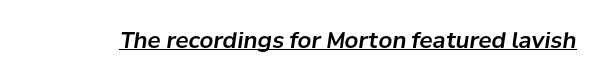
Descenders here cross a horizontal rule under the line. You can tell it's italic because the verticals aren't actually vertical. You could call the tracking neutral — neither tight nor loose.
